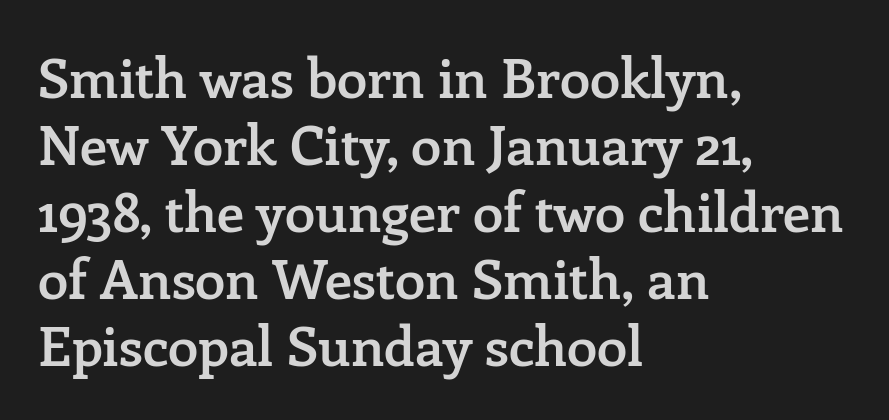
The type is set solid horizontally, with unmodified tracking. Letterform terminals end in serifs throughout the passage. Proportional: the letters do not fall into vertical columns. Heft: intermediate — a semibold.
